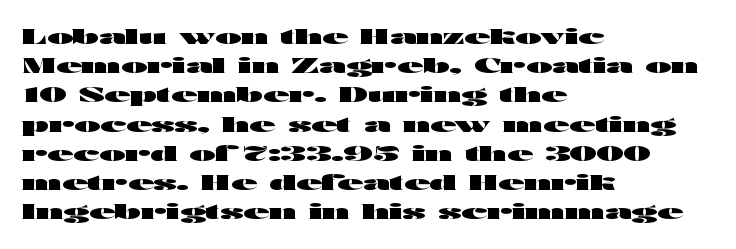
Q: Is the text bold? A: Yes.
Q: Is the text italic (slanted)? A: No, it is upright.
Q: Is the text underlined? A: No.
Q: How is the paragraph aligned? A: Left-aligned.
Q: Is the spacing between letters normal or unusually wide? A: Normal.
Q: Is the spacing between lines tight, normal or loose? A: Normal.
